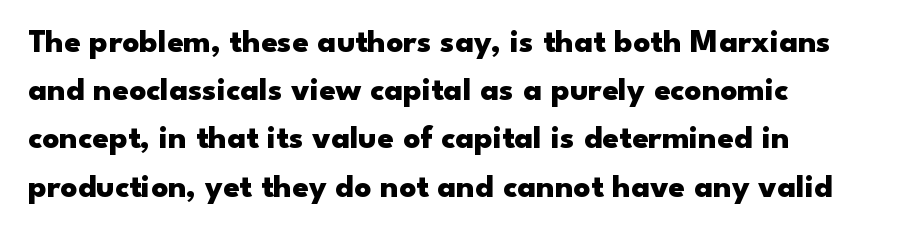
Short note: letters normally spaced. Letters rest on an invisible, unmarked baseline. One glance says typical: line gaps are just what's usual. Spacing verdict: proportional, widths tailored to each character.
